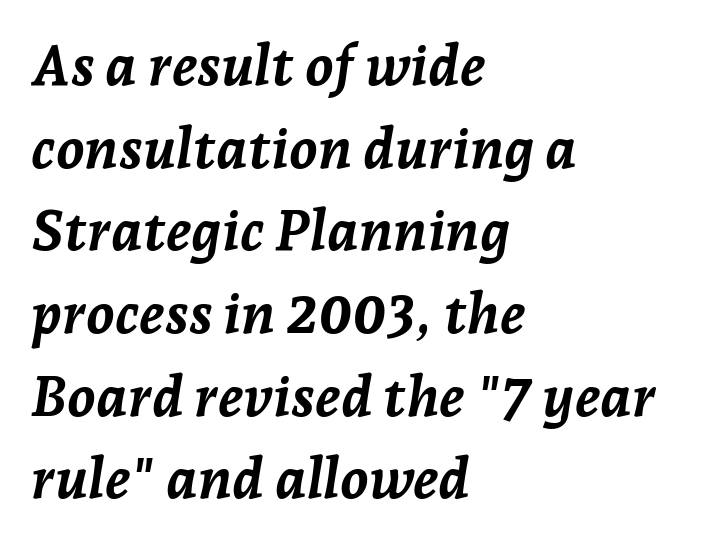
The image shows 57 px semibold type, italic (leaning right); set left-aligned, normal line spacing (1.45x), normal letter spacing, not underlined; low stroke contrast and a medium x-height.
